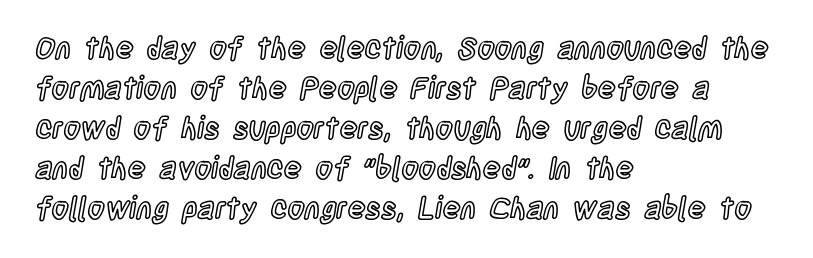
Q: Is the text italic (slanted)? A: Yes.
Q: Is the text underlined? A: No.
Q: How is the paragraph aligned? A: Left-aligned.
Q: Is the spacing between letters normal or unusually wide? A: Normal.
Q: Is the spacing between lines tight, normal or loose? A: Normal.
Q: Width (condensed, normal, or wide)? A: Condensed.
Q: x-height? A: Large.
Q: Monospaced? A: No.
